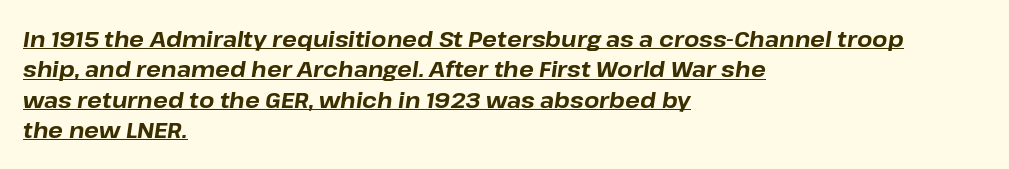
The image shows 22 px bold type, italic (leaning right); set left-aligned, normal line spacing (1.38x), normal letter spacing, underlined.
